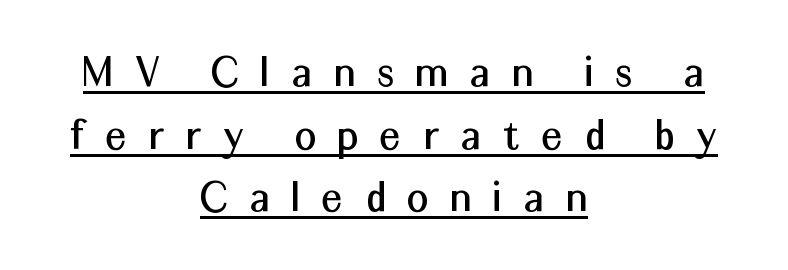
Q: Is the text italic (slanted)? A: No, it is upright.
Q: Is the typeface a serif or a sans-serif typeface? A: Sans-serif.
Q: Is the text underlined? A: Yes.
Q: How is the paragraph aligned? A: Centered.
Q: Is the spacing between letters normal or unusually wide? A: Unusually wide.
Q: Is the spacing between lines tight, normal or loose? A: Normal.
Q: Width (condensed, normal, or wide)? A: Normal.
Q: Stroke contrast? A: Medium.
Q: x-height? A: Medium.
Q: Monospaced? A: No.
